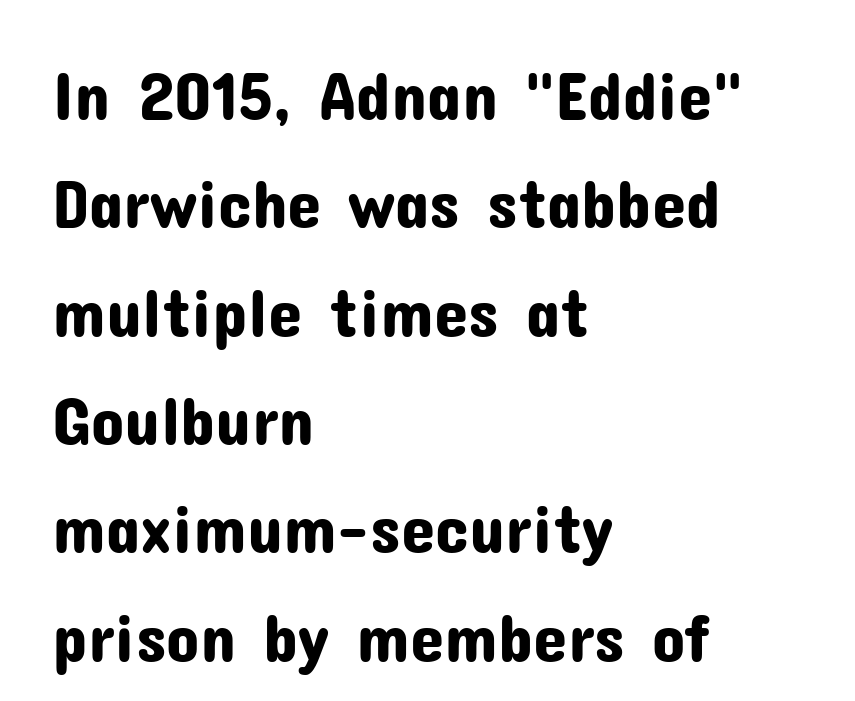
Q: Is the text italic (slanted)? A: No, it is upright.
Q: Is the typeface a serif or a sans-serif typeface? A: Sans-serif.
Q: Is the text underlined? A: No.
Q: How is the paragraph aligned? A: Left-aligned.
Q: Is the spacing between letters normal or unusually wide? A: Normal.
Q: Is the spacing between lines tight, normal or loose? A: Normal.
Q: Width (condensed, normal, or wide)? A: Normal.
Q: Stroke contrast? A: Low.
Q: x-height? A: Medium.
Q: Monospaced? A: No.
